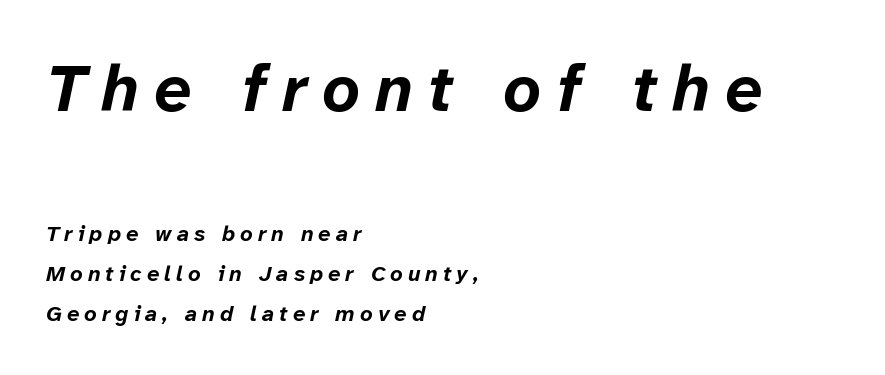
{"italic": "yes", "lean": "right", "slant_degrees": 12, "bold": "yes", "weight": "bold", "width": "normal", "stroke_contrast": "low", "x_height": "medium", "monospaced": "no", "underline": "no", "align": "left", "line_spacing_ratio": 1.82, "letter_spacing": "wide", "letter_spacing_em": 0.23, "larger_block": "first", "size_ratio": 3.0, "glyph_px": 66}
